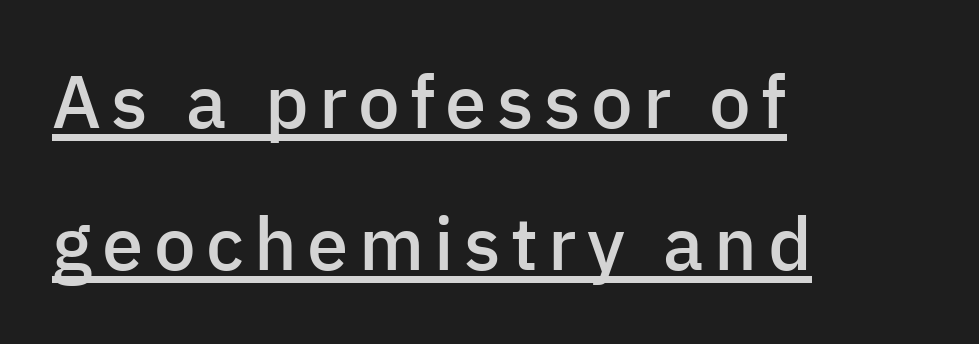
Q: Is the text bold? A: Semi-bold.
Q: Is the text italic (slanted)? A: No, it is upright.
Q: Is the typeface a serif or a sans-serif typeface? A: Sans-serif.
Q: Is the text underlined? A: Yes.
Q: How is the paragraph aligned? A: Left-aligned.
Q: Is the spacing between lines tight, normal or loose? A: Loose.
Q: Width (condensed, normal, or wide)? A: Normal.
Q: Stroke contrast? A: Low.
Q: x-height? A: Medium.
Q: Monospaced? A: No.
